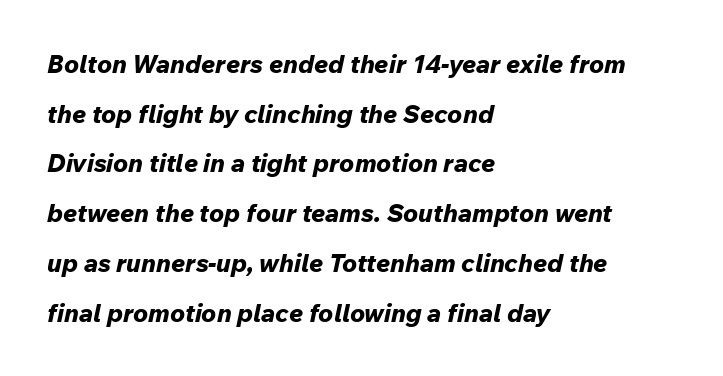
The image shows 25 px bold type, italic (leaning right); set left-aligned, loose line spacing (1.99x), normal letter spacing, not underlined.
